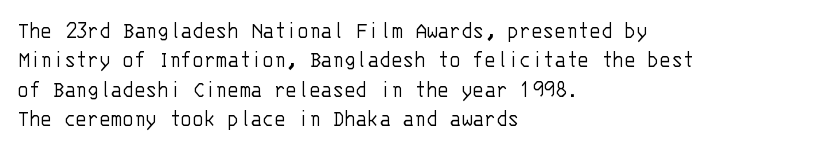
{"italic": "no", "bold": "no", "underline": "no", "align": "left", "line_spacing_ratio": 1.22, "letter_spacing": "normal", "letter_spacing_em": 0.0, "glyph_px": 24}
